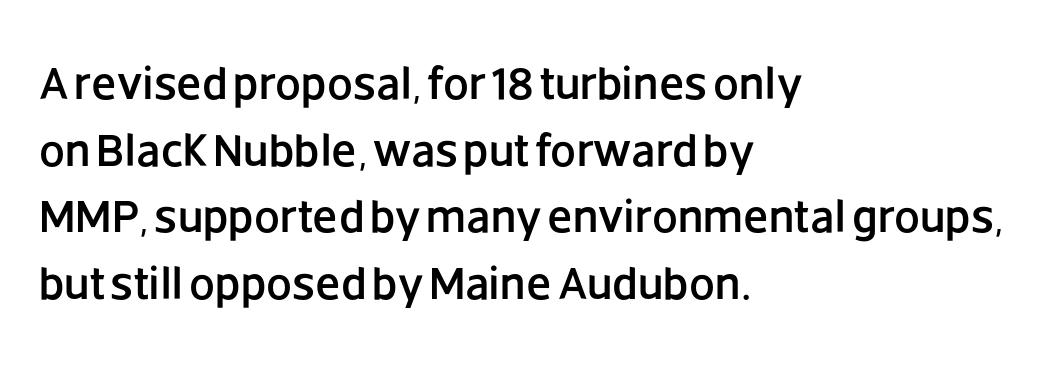
Q: Is the text italic (slanted)? A: No, it is upright.
Q: Is the typeface a serif or a sans-serif typeface? A: Sans-serif.
Q: Is the text underlined? A: No.
Q: How is the paragraph aligned? A: Left-aligned.
Q: Is the spacing between letters normal or unusually wide? A: Normal.
Q: Is the spacing between lines tight, normal or loose? A: Normal.
Q: Width (condensed, normal, or wide)? A: Normal.
Q: Stroke contrast? A: Low.
Q: x-height? A: Large.
Q: Monospaced? A: No.
